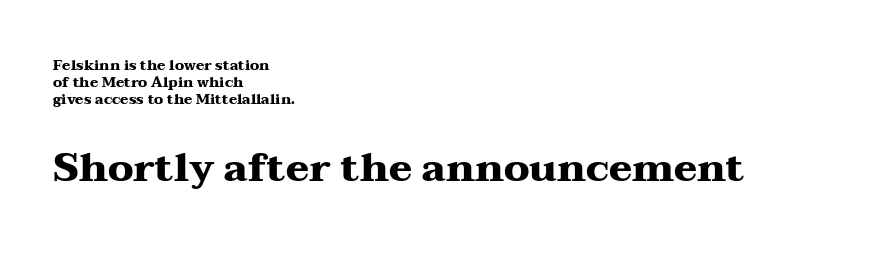
Q: Is the text bold? A: Yes.
Q: Is the text italic (slanted)? A: No, it is upright.
Q: Is the typeface a serif or a sans-serif typeface? A: Serif.
Q: Is the text underlined? A: No.
Q: How is the paragraph aligned? A: Left-aligned.
Q: Is the spacing between letters normal or unusually wide? A: Normal.
Q: Which block of text is set in a larger size, the first (top) or the second (bottom)? A: The second (bottom) one.
Q: Width (condensed, normal, or wide)? A: Wide.
Q: Stroke contrast? A: Medium.
Q: x-height? A: Medium.
Q: Monospaced? A: No.
